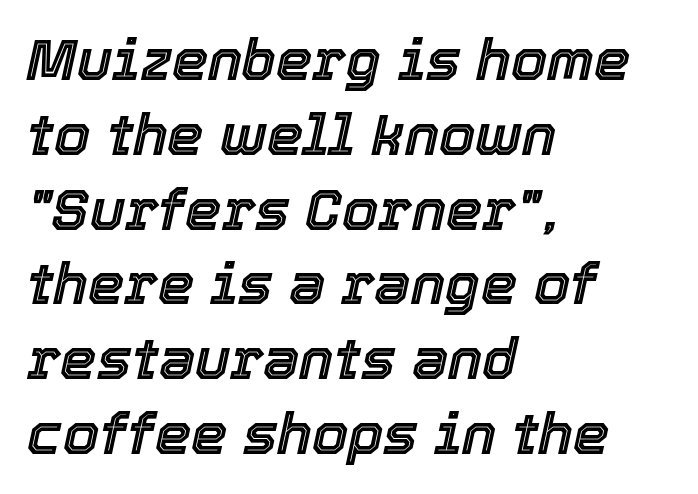
Q: Is the text italic (slanted)? A: Yes, it leans right by about 12 degrees.
Q: Is the text underlined? A: No.
Q: How is the paragraph aligned? A: Left-aligned.
Q: Is the spacing between letters normal or unusually wide? A: Normal.
Q: Is the spacing between lines tight, normal or loose? A: Normal.
Q: Width (condensed, normal, or wide)? A: Normal.
Q: x-height? A: Medium.
Q: Monospaced? A: No.
